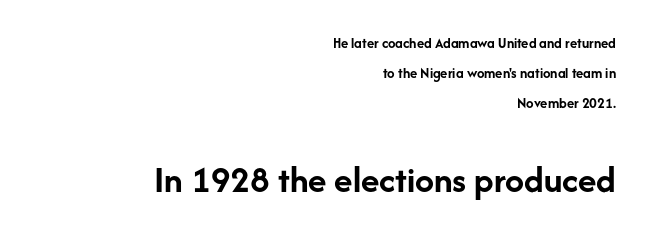
Q: Is the text bold? A: Yes.
Q: Is the text italic (slanted)? A: No, it is upright.
Q: Is the typeface a serif or a sans-serif typeface? A: Sans-serif.
Q: Is the text underlined? A: No.
Q: How is the paragraph aligned? A: Right-aligned.
Q: Is the spacing between letters normal or unusually wide? A: Normal.
Q: Is the spacing between lines tight, normal or loose? A: Loose.
Q: Which block of text is set in a larger size, the first (top) or the second (bottom)? A: The second (bottom) one.
Q: Width (condensed, normal, or wide)? A: Normal.
Q: Stroke contrast? A: Low.
Q: x-height? A: Medium.
Q: Monospaced? A: No.
